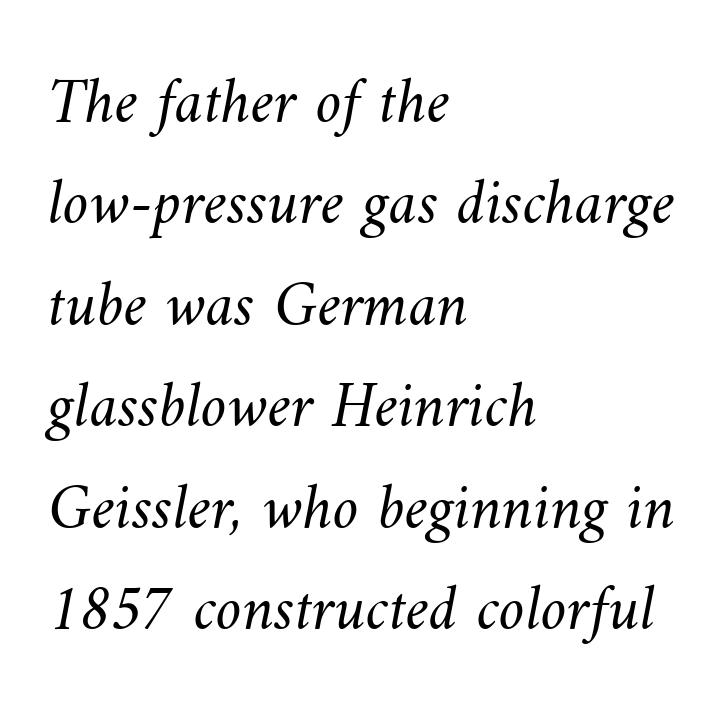
The image shows 65 px light type; set left-aligned, normal line spacing (1.56x), normal letter spacing, not underlined; medium stroke contrast and a small x-height.
